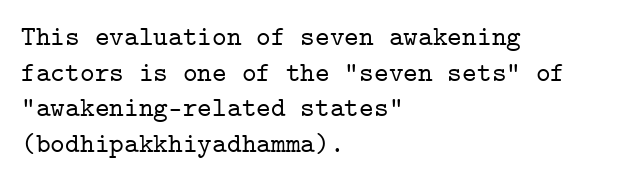
Successive baselines arrive at the customary interval. A bare baseline throughout the passage. A classic flush-left, rag-right setting is used for this passage. The letterforms sit shoulder to shoulder at normal distance. Monospaced: the letters line up in strict vertical columns.
